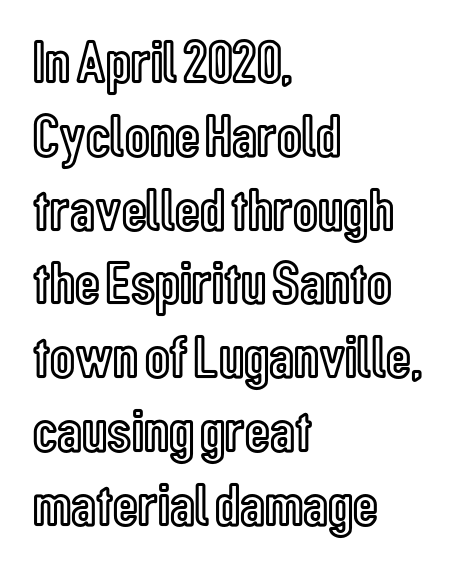
{"italic": "no", "width": "condensed", "x_height": "medium", "monospaced": "no", "underline": "no", "align": "left", "line_spacing_ratio": 1.21, "letter_spacing": "normal", "letter_spacing_em": 0.0, "glyph_px": 61}
